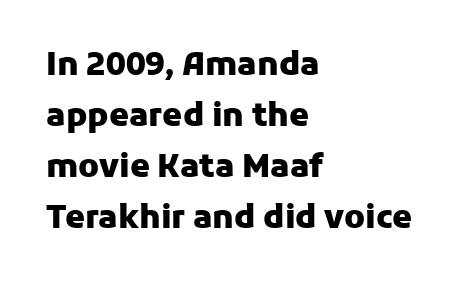
The image shows 32 px heavy sans-serif type, upright; set left-aligned, normal line spacing (1.59x), normal letter spacing, not underlined; low stroke contrast and a medium x-height.
